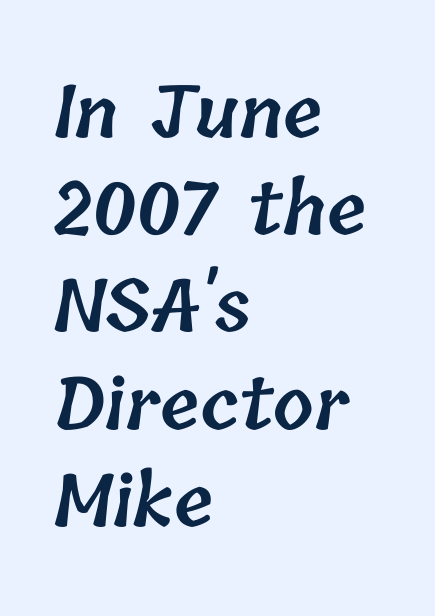
Q: Is the text bold? A: Semi-bold.
Q: Is the text underlined? A: No.
Q: How is the paragraph aligned? A: Left-aligned.
Q: Is the spacing between letters normal or unusually wide? A: Normal.
Q: Is the spacing between lines tight, normal or loose? A: Normal.
Q: Width (condensed, normal, or wide)? A: Normal.
Q: Stroke contrast? A: Low.
Q: x-height? A: Medium.
Q: Monospaced? A: No.
